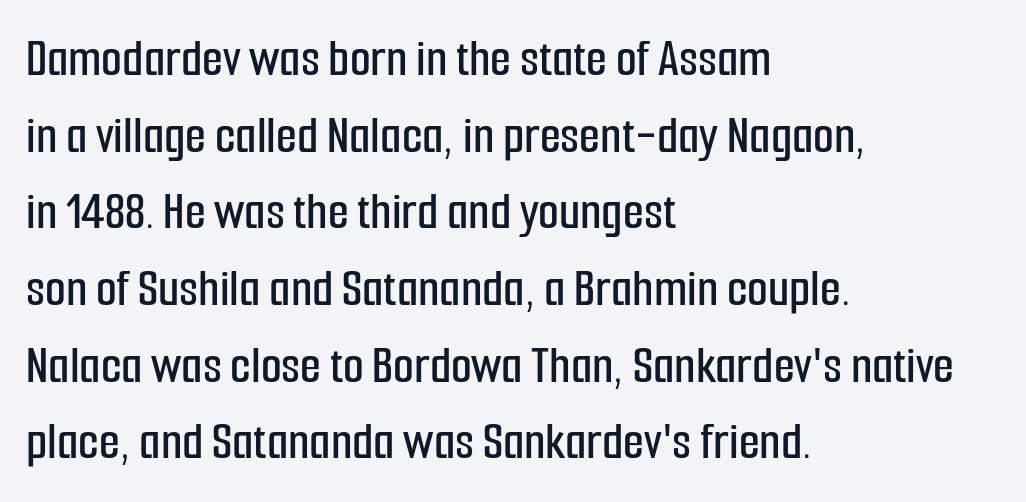
The image shows 54 px condensed sans-serif type, upright; set left-aligned, normal line spacing (1.42x), normal letter spacing, not underlined; low stroke contrast and a medium x-height.
